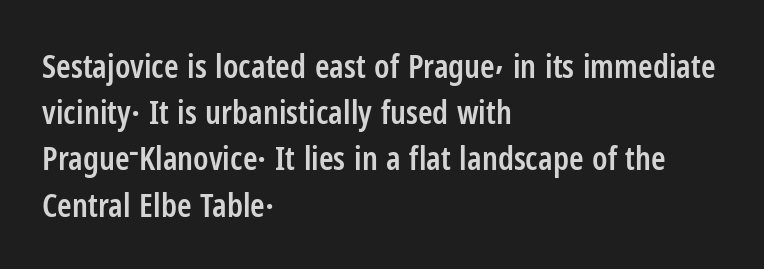
The image shows 33 px semibold, condensed sans-serif type, upright; set left-aligned, normal line spacing (1.4x), normal letter spacing, not underlined; low stroke contrast and a medium x-height.
